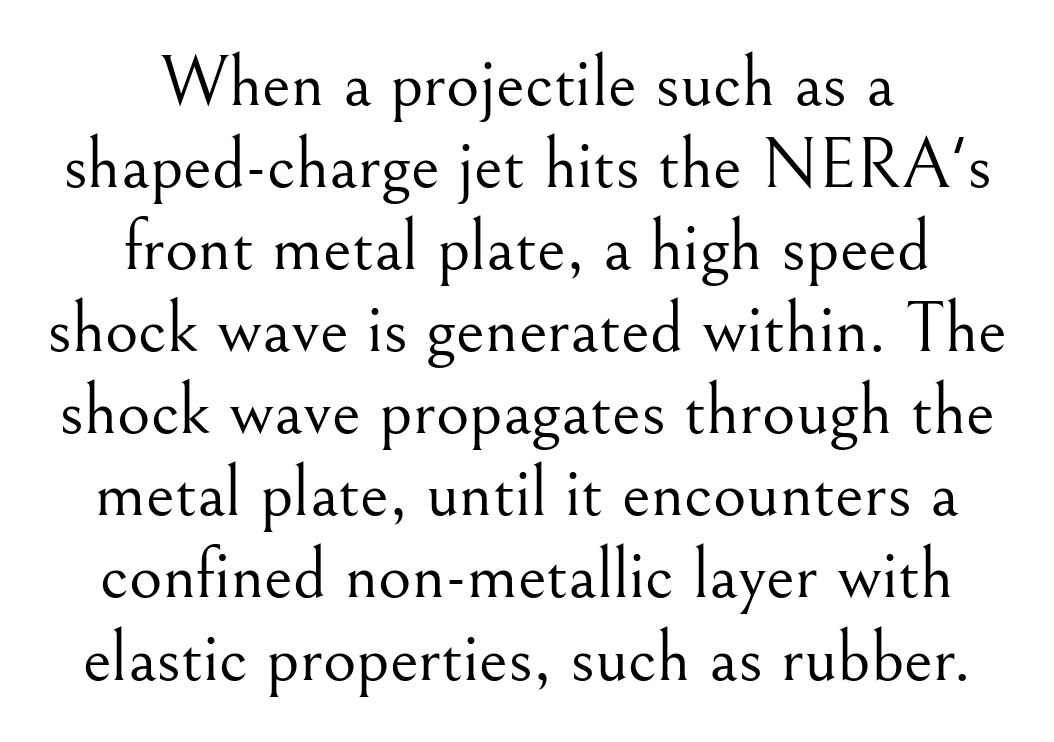
{"serif": "yes", "italic": "no", "bold": "no", "weight": "light", "width": "normal", "stroke_contrast": "medium", "x_height": "small", "monospaced": "no", "underline": "no", "align": "center", "line_spacing": "tight", "line_spacing_ratio": 1.14, "letter_spacing": "normal", "letter_spacing_em": 0.0, "glyph_px": 72}
